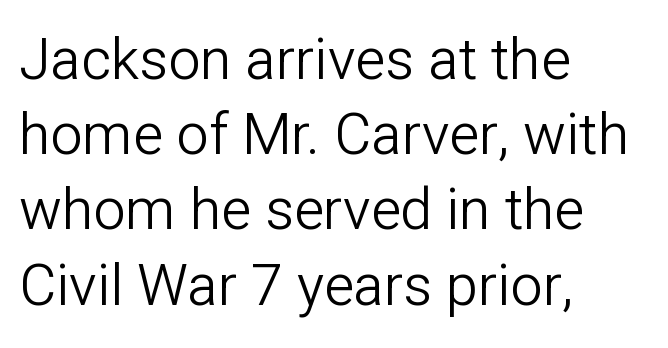
The glyphs in this specimen are sans serif. Characters remain perfectly vertical along every line. Rows of type keep a routine distance in the vertical direction. The passage shown is typed in a proportional face where columns would drift. The typeface has the unassuming heft of standard copy or less.
